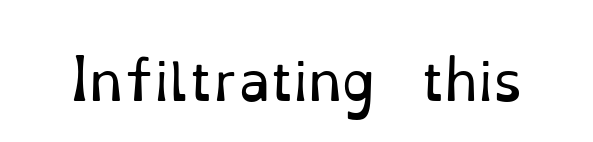
Bold? No — there's no thickening of the strokes. When letters stand straight like this, we call the style roman or upright. Between one letter and the next there's only the usual sliver of space. Bare-footed words on every line.
